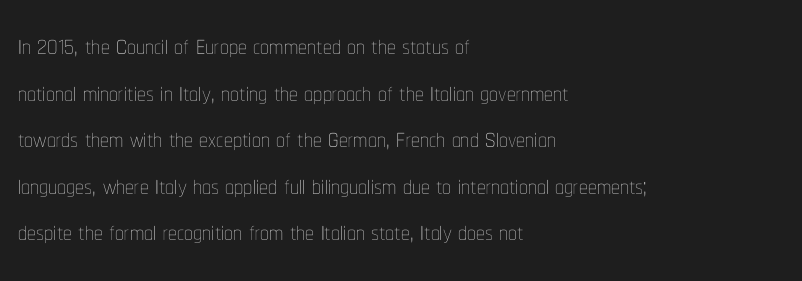
The image shows 35 px thin, condensed type, upright; set left-aligned, normal line spacing (1.33x), normal letter spacing, not underlined; low stroke contrast and a medium x-height.
